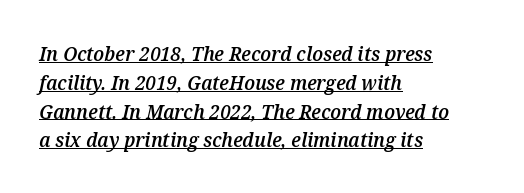
{"italic": "yes", "lean": "right", "slant_degrees": 12, "bold": "semi", "underline": "yes", "align": "left", "line_spacing": "normal", "line_spacing_ratio": 1.44, "letter_spacing": "normal", "letter_spacing_em": 0.0, "glyph_px": 20}
